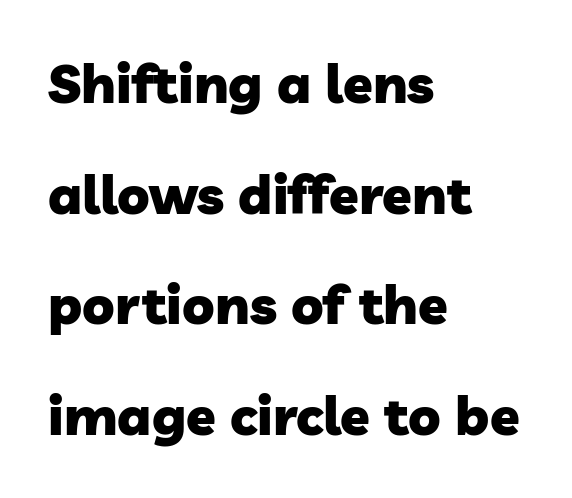
Nope, no serifs anywhere on these letters. This sample is left-justified, so line endings fall wherever the words run out. Successive baselines arrive slowly, with a big drop between each. Students, this is bold: see how much ink each stroke carries. How are the letters spaced? Ordinarily, with no added tracking. The space directly below the letters is spotless.
